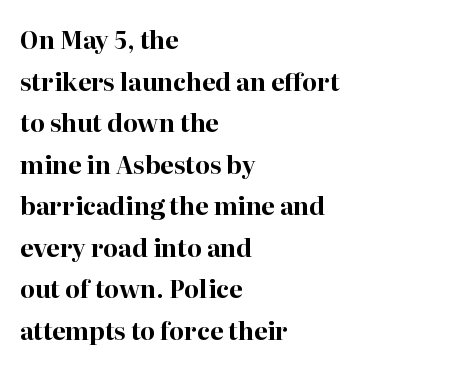
{"italic": "no", "bold": "yes", "underline": "no", "align": "left", "line_spacing_ratio": 1.73, "letter_spacing": "normal", "letter_spacing_em": 0.0, "glyph_px": 24}
